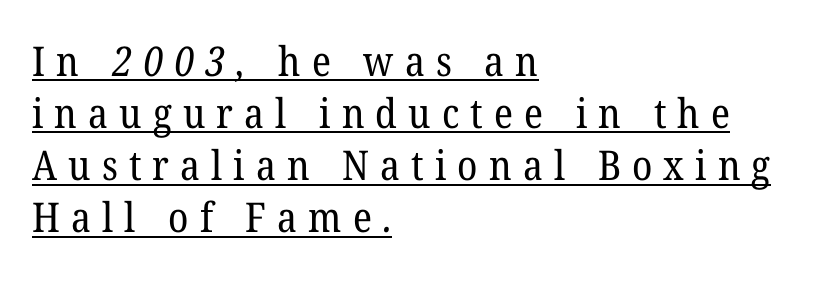
A typesetter would call this leading conventional body-copy spacing. No heavy texture on the line: the type isn't bold. Proportional: the letters do not fall into vertical columns. Tracking value appears strongly positive — letters spread wide. Type style note: has serifs. The compositor pushed each line to the left boundary.
